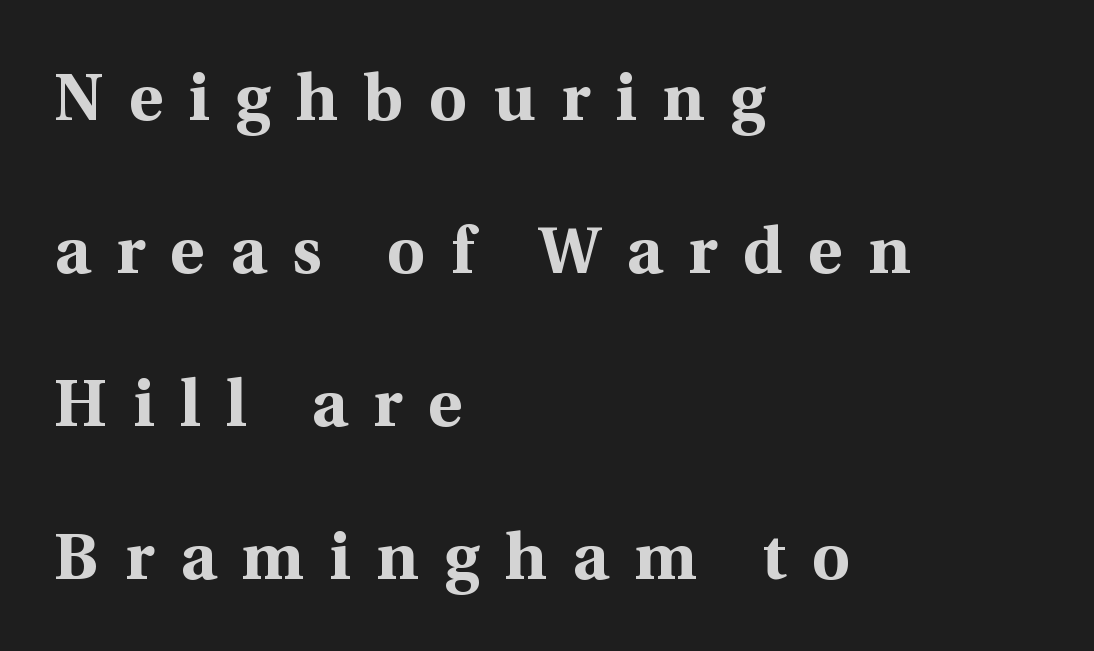
{"serif": "yes", "italic": "no", "bold": "yes", "weight": "bold", "width": "normal", "x_height": "medium", "monospaced": "no", "underline": "no", "align": "left", "line_spacing": "loose", "line_spacing_ratio": 2.32, "letter_spacing": "wide", "letter_spacing_em": 0.39, "glyph_px": 66}
